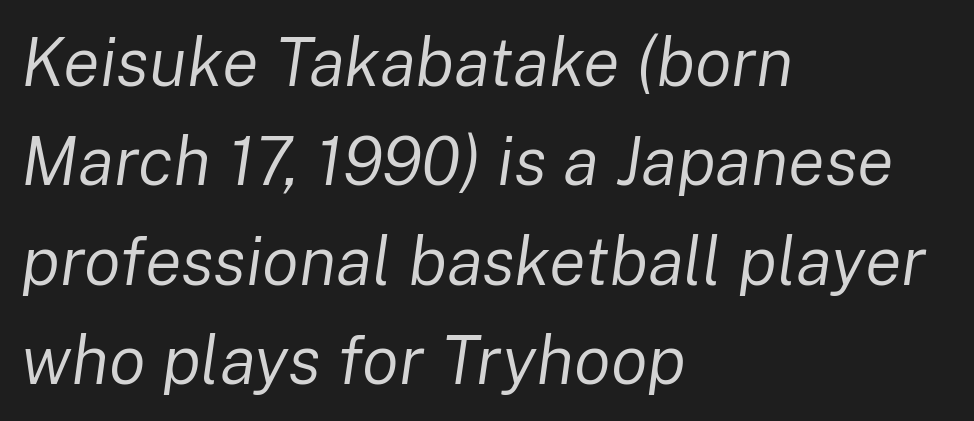
Q: Is the text bold? A: No.
Q: Is the text italic (slanted)? A: Yes, it leans right by about 8 degrees.
Q: Is the text underlined? A: No.
Q: How is the paragraph aligned? A: Left-aligned.
Q: Is the spacing between letters normal or unusually wide? A: Normal.
Q: Is the spacing between lines tight, normal or loose? A: Normal.
Q: Width (condensed, normal, or wide)? A: Normal.
Q: Stroke contrast? A: Low.
Q: x-height? A: Medium.
Q: Monospaced? A: No.
